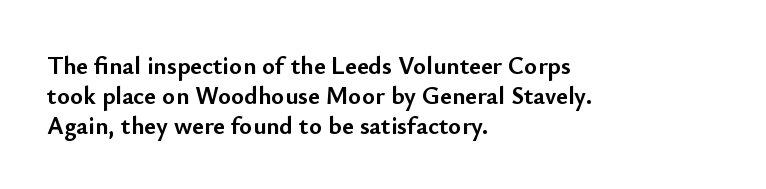
Q: Is the text bold? A: Yes.
Q: Is the text italic (slanted)? A: No, it is upright.
Q: Is the text underlined? A: No.
Q: How is the paragraph aligned? A: Left-aligned.
Q: Is the spacing between letters normal or unusually wide? A: Normal.
